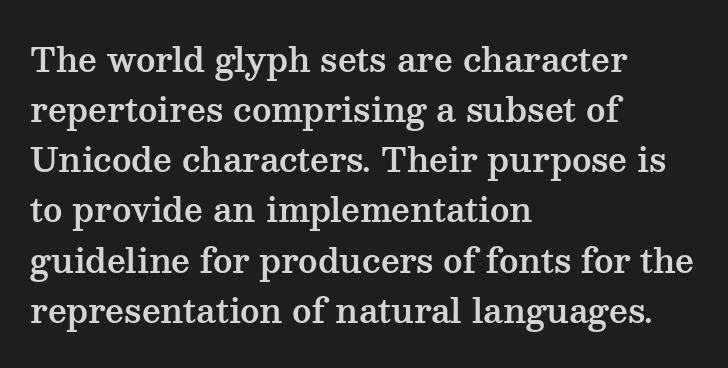
Ascenders rise straight up at ninety degrees. No word sits above an underline. Default kerning and tracking; the words read as compact shapes. These lines stack with their left ends in a neat column. Summary of vertical rhythm: regular, with standard interline spacing. Looks like regular typesetting: each glyph gets only the width it needs.
